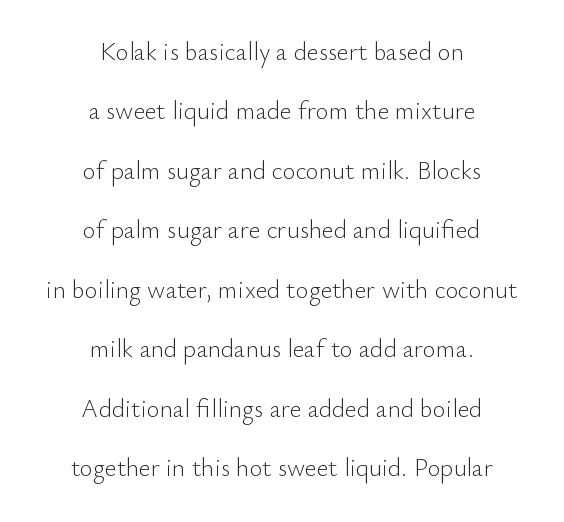
The image shows 25 px text type, upright; set centered, loose line spacing (2.38x), normal letter spacing, not underlined.
